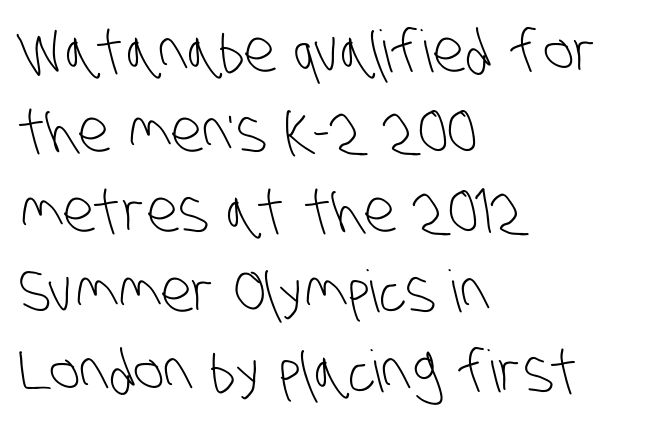
{"serif": "no", "bold": "no", "weight": "light", "width": "condensed", "stroke_contrast": "low", "x_height": "large", "monospaced": "no", "underline": "no", "align": "left", "line_spacing": "normal", "line_spacing_ratio": 1.38, "letter_spacing": "normal", "letter_spacing_em": 0.0, "glyph_px": 58}
